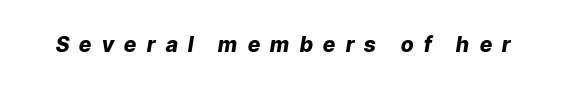
{"italic": "yes", "lean": "right", "slant_degrees": 9, "bold": "yes", "underline": "no", "letter_spacing": "wide", "letter_spacing_em": 0.5, "glyph_px": 21}
